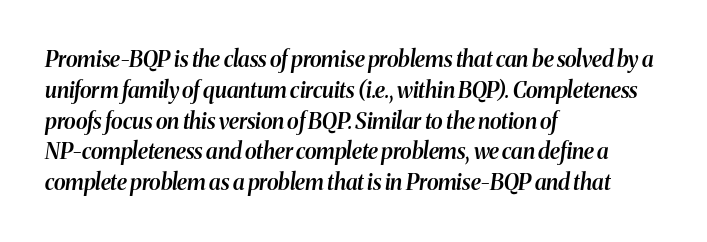
The image shows 22 px text type, italic (leaning right); set left-aligned, normal line spacing (1.4x), normal letter spacing, not underlined.
